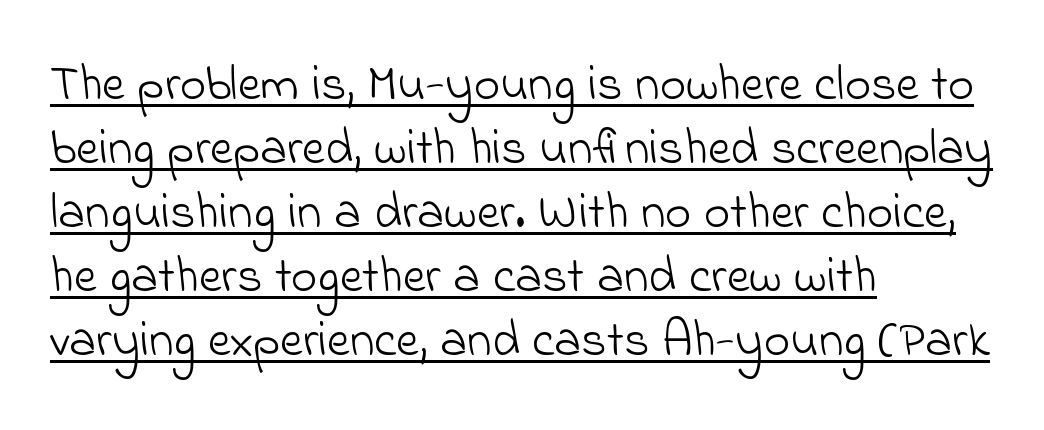
{"serif": "no", "bold": "no", "weight": "light", "width": "normal", "stroke_contrast": "low", "x_height": "small", "monospaced": "no", "underline": "yes", "align": "left", "line_spacing": "normal", "line_spacing_ratio": 1.28, "letter_spacing": "normal", "letter_spacing_em": 0.0, "glyph_px": 50}
